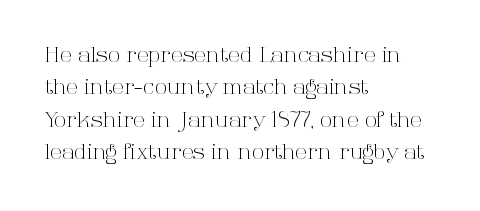
The image shows 22 px text type, upright; set left-aligned, normal line spacing (1.47x), normal letter spacing, not underlined.
